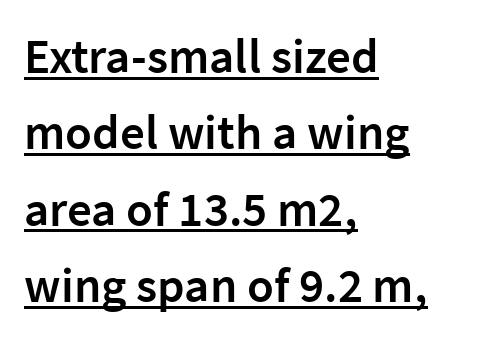
The image shows 49 px semibold sans-serif type, upright; set left-aligned, normal line spacing (1.56x), normal letter spacing, underlined; low stroke contrast and a medium x-height.
